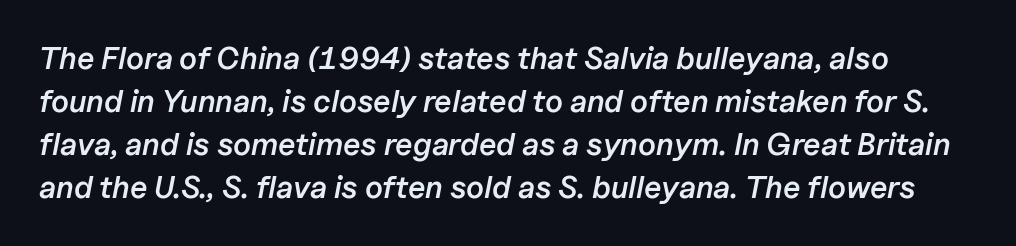
The image shows 31 px semibold type, italic (leaning right); set normal line spacing (1.39x), normal letter spacing, not underlined; low stroke contrast and a medium x-height.
